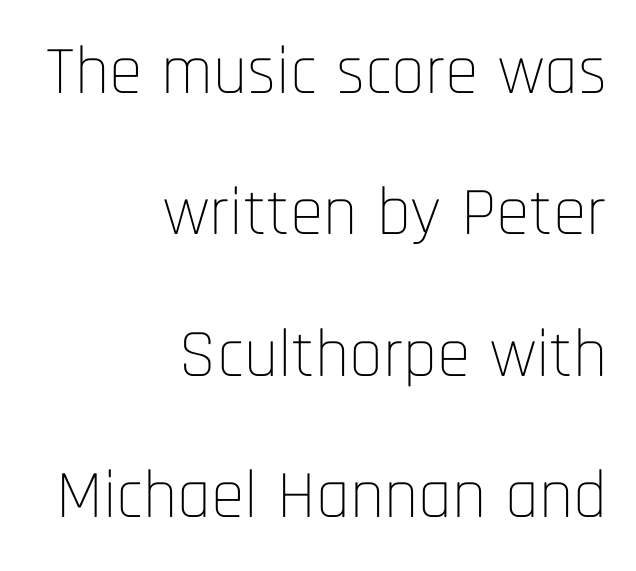
The image shows 68 px thin, condensed sans-serif type, upright; set right-aligned, loose line spacing (2.08x), normal letter spacing, not underlined; low stroke contrast and a large x-height.
